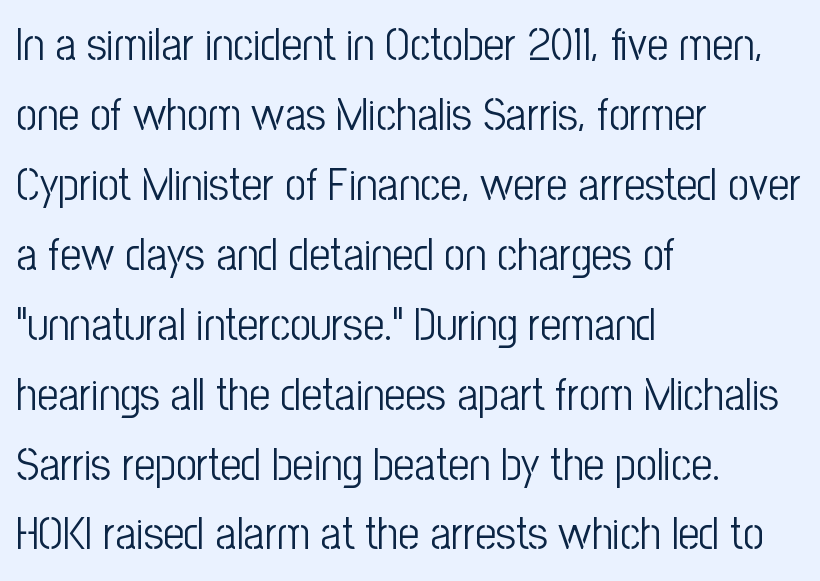
Interline gaps are of average width in this sample. Do the characters align in a grid? No, the font is proportional. Letter spacing: default. I'd call this a sans setting — the letters go barefoot. It's the straight-up-and-down kind of type. The strokes carry an ordinary text weight at most.
